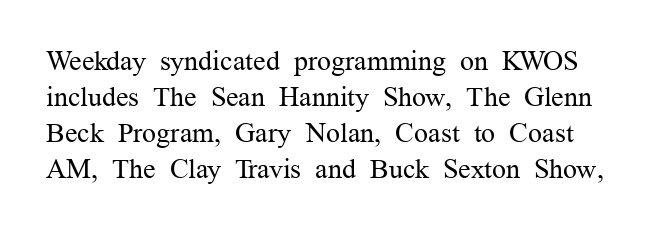
Q: Is the text bold? A: No.
Q: Is the text italic (slanted)? A: No, it is upright.
Q: Is the typeface a serif or a sans-serif typeface? A: Serif.
Q: Is the text underlined? A: No.
Q: Is the spacing between letters normal or unusually wide? A: Normal.
Q: Is the spacing between lines tight, normal or loose? A: Normal.
Q: Width (condensed, normal, or wide)? A: Normal.
Q: Stroke contrast? A: Medium.
Q: x-height? A: Medium.
Q: Monospaced? A: No.
